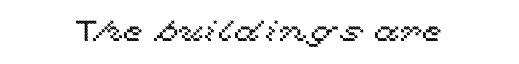
The image shows 29 px wide type; set normal letter spacing, not underlined; a medium x-height.
